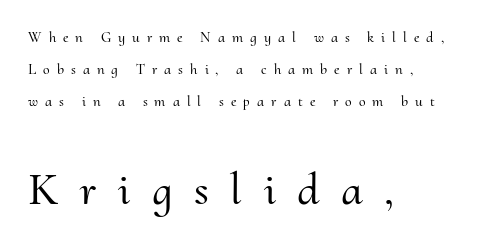
Q: Is the text italic (slanted)? A: No, it is upright.
Q: Is the typeface a serif or a sans-serif typeface? A: Serif.
Q: Is the text underlined? A: No.
Q: How is the paragraph aligned? A: Left-aligned.
Q: Is the spacing between letters normal or unusually wide? A: Unusually wide.
Q: Is the spacing between lines tight, normal or loose? A: Loose.
Q: Which block of text is set in a larger size, the first (top) or the second (bottom)? A: The second (bottom) one.
Q: Width (condensed, normal, or wide)? A: Normal.
Q: Stroke contrast? A: Medium.
Q: x-height? A: Small.
Q: Monospaced? A: No.
